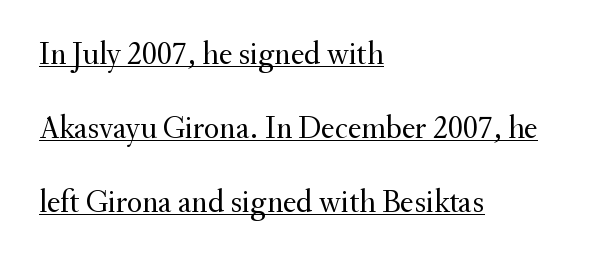
{"serif": "yes", "italic": "no", "bold": "no", "weight": "regular", "width": "normal", "stroke_contrast": "medium", "x_height": "small", "monospaced": "no", "underline": "yes", "align": "left", "line_spacing": "loose", "line_spacing_ratio": 2.31, "letter_spacing": "normal", "letter_spacing_em": 0.0, "glyph_px": 32}
